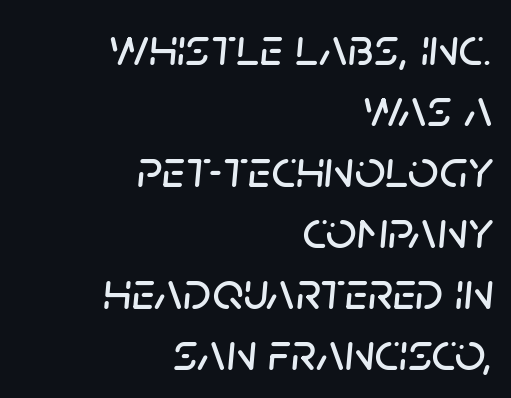
Interline gaps are noticeably narrow in this sample. Beneath every word, the page is bare. Here the designer chose a conventional face with non-uniform glyph widths. Each word holds together tightly as a unit, with standard inter-letter gaps. These lines are set flush right with a ragged left edge. Rendered with sloped, italic letterforms.
